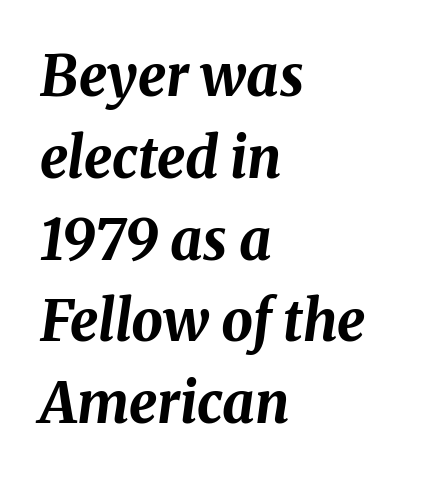
{"italic": "yes", "lean": "right", "slant_degrees": 8, "bold": "yes", "weight": "bold", "width": "normal", "stroke_contrast": "medium", "x_height": "medium", "monospaced": "no", "underline": "no", "align": "left", "line_spacing": "normal", "line_spacing_ratio": 1.46, "letter_spacing": "normal", "letter_spacing_em": 0.0, "glyph_px": 56}
